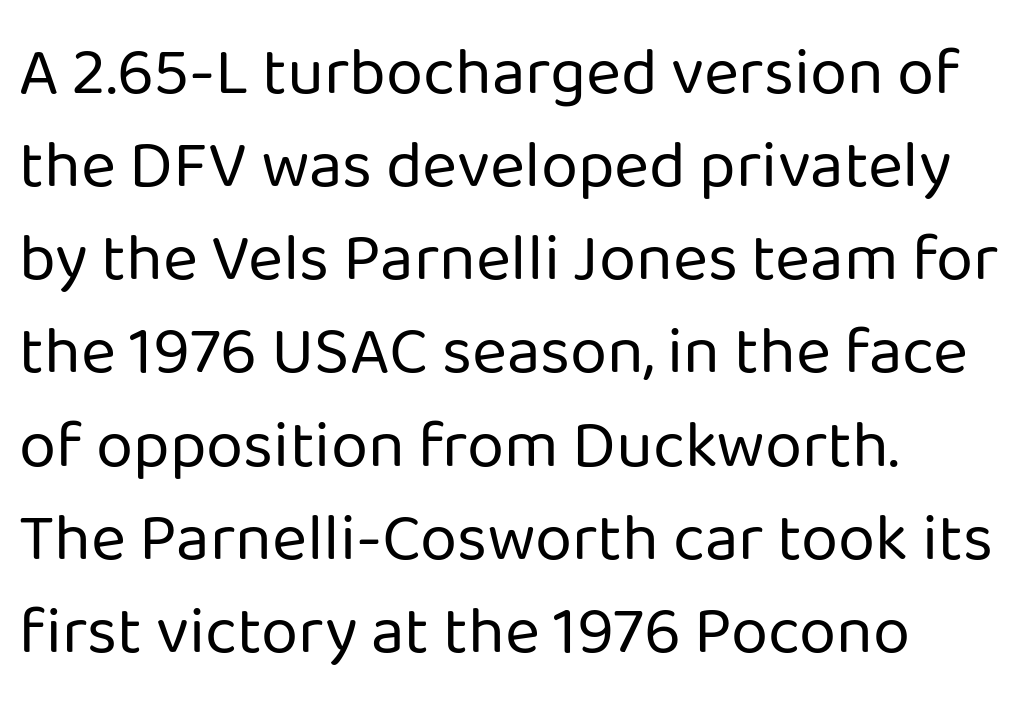
Decoration check: the copy has no underline. A light-to-regular cut is what we see here. Caption: multi-line text, flush left, ragged right. Vertical spacing — default. Ascenders rise straight up at ninety degrees. Varying glyph widths throughout — classic text-font behaviour.
